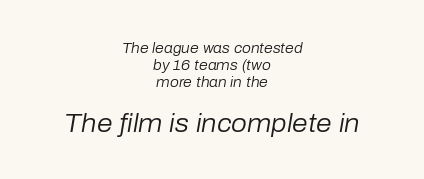
Descenders hang freely into open space. A centered setting, common on invitations and titles, is used for this passage. The strokes carry an ordinary text weight at most. Every character sits at an angle, as italics do. This layout puts the modest block above and the oversized block below. Compared with typical body copy, the letter spacing here is the same.
